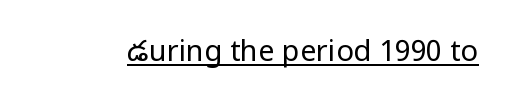
{"serif": "no", "italic": "no", "bold": "no", "weight": "regular", "width": "condensed", "stroke_contrast": "low", "x_height": "large", "monospaced": "no", "underline": "yes", "letter_spacing": "normal", "letter_spacing_em": 0.0, "glyph_px": 29}
